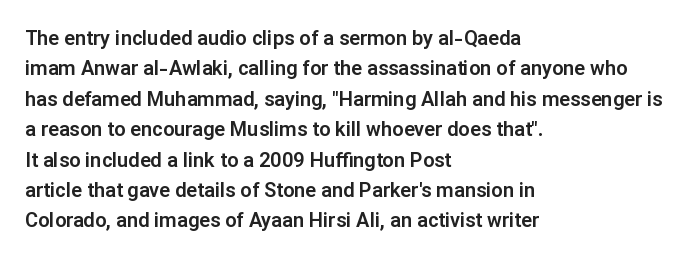
{"italic": "no", "underline": "no", "align": "left", "line_spacing": "normal", "line_spacing_ratio": 1.52, "letter_spacing": "normal", "letter_spacing_em": 0.0, "glyph_px": 20}
